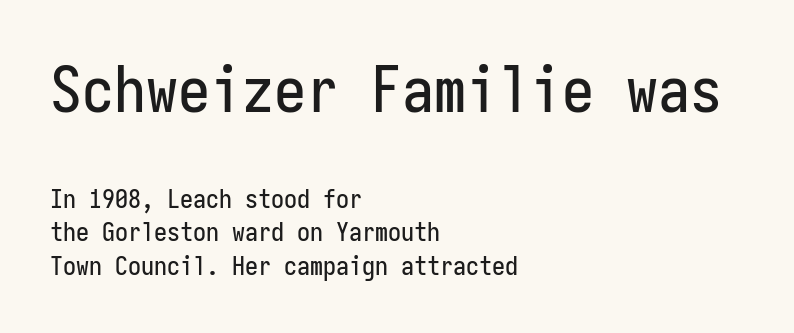
{"serif": "no", "italic": "no", "width": "condensed", "stroke_contrast": "low", "x_height": "medium", "monospaced": "yes", "underline": "no", "align": "left", "line_spacing": "normal", "line_spacing_ratio": 1.27, "letter_spacing": "normal", "letter_spacing_em": 0.0, "larger_block": "first", "size_ratio": 2.46, "glyph_px": 64}
